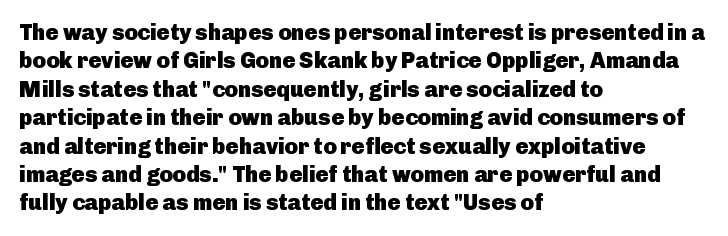
The image shows 22 px bold type, upright; set left-aligned, normal line spacing (1.29x), normal letter spacing, not underlined.
